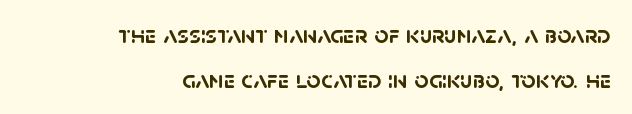
Q: Is the text bold? A: Yes.
Q: Is the text underlined? A: No.
Q: How is the paragraph aligned? A: Right-aligned.
Q: Is the spacing between letters normal or unusually wide? A: Normal.
